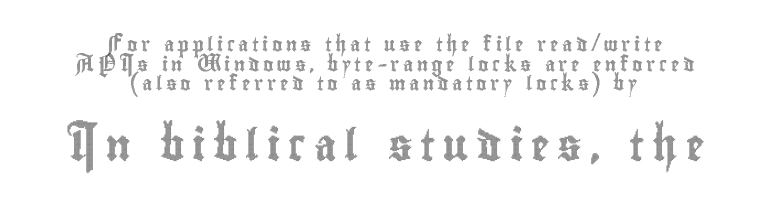
{"italic": "no", "width": "condensed", "x_height": "small", "monospaced": "no", "underline": "no", "align": "center", "line_spacing": "normal", "line_spacing_ratio": 1.41, "letter_spacing": "wide", "letter_spacing_em": 0.25, "larger_block": "second", "size_ratio": 2.21, "glyph_px": 31}
